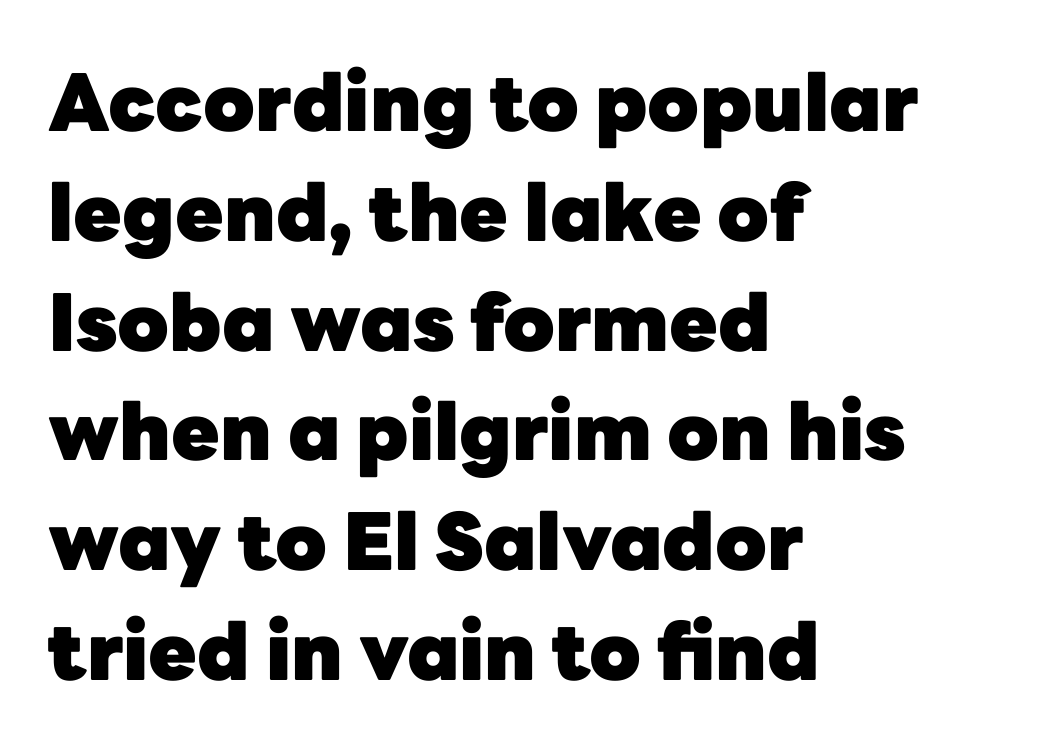
In terms of weight, the rendering is a true, heavy bold. This rendering uses left alignment, leaving the right contour irregular. The area under the type is left untouched. The typography opts for an upright posture over an oblique one. Observe the absence of serifs on each vertical stroke in this sample.
